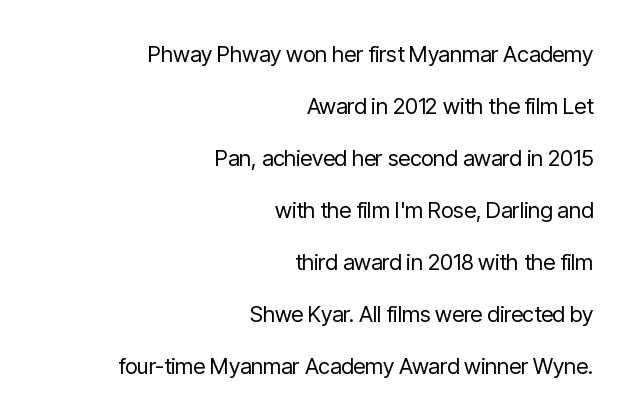
{"italic": "no", "bold": "no", "underline": "no", "align": "right", "line_spacing": "loose", "line_spacing_ratio": 2.36, "letter_spacing": "normal", "letter_spacing_em": 0.0, "glyph_px": 22}
